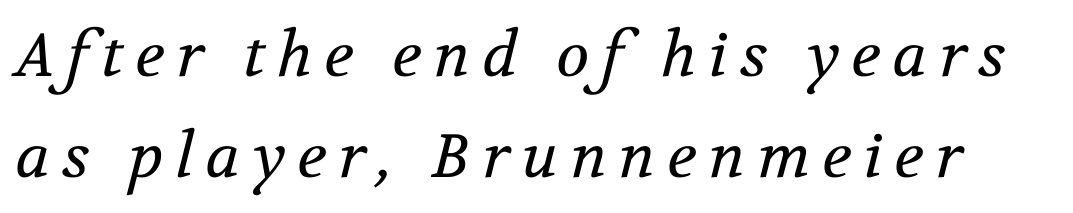
Underlining? Definitely not there. This rendering widens character spacing well past its baseline value. A typesetter would label this face a serif. Regular leading. This is not heavy type; no bold has been used. Designer's note — italics engaged.
